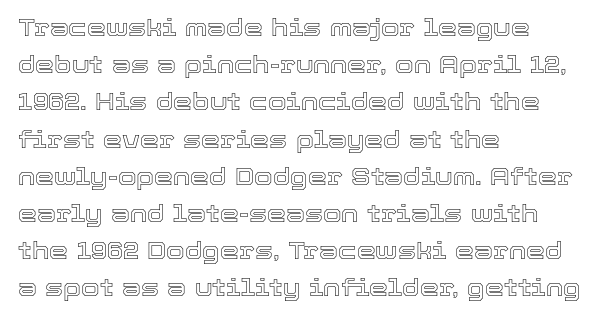
Interline gaps are of average width in this sample. The letters stand upright; this is a roman face. The face used here is rendered with its standard letterfit. Leftover space on each line is placed entirely after the last word. Beneath every word, the page is bare.
